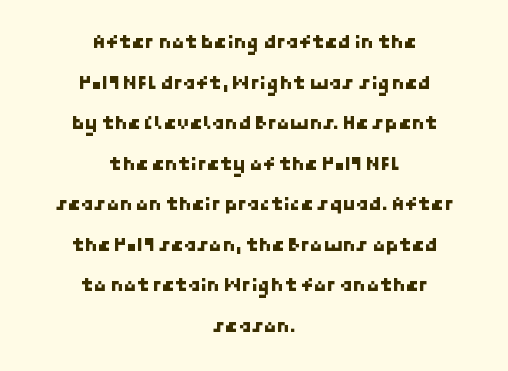
This rendering features lettering with no underline. Leading is clearly above the norm, producing a sparse column. Short and long lines alike share a common midpoint. How are the letters spaced? Ordinarily, with no added tracking.
